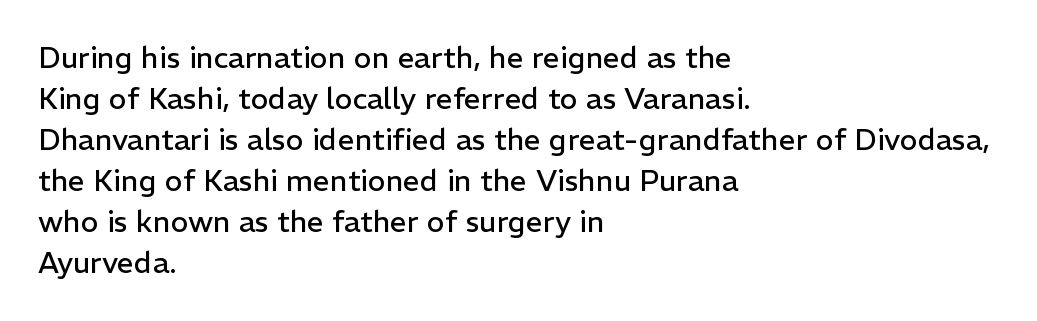
{"serif": "no", "italic": "no", "bold": "no", "weight": "regular", "width": "normal", "stroke_contrast": "low", "x_height": "medium", "monospaced": "no", "underline": "no", "align": "left", "line_spacing": "normal", "line_spacing_ratio": 1.37, "letter_spacing": "normal", "letter_spacing_em": 0.0, "glyph_px": 30}
